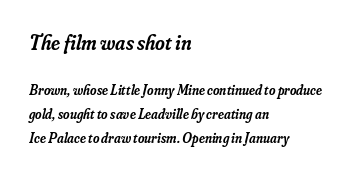
Does extra space separate the letters? No, they use regular spacing. Quick note: interline space is typical. Slant detected: the letters are inclined. Honestly, there is no underline to notice here at all.
